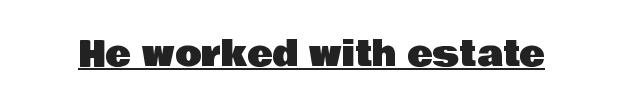
Q: Is the text italic (slanted)? A: No, it is upright.
Q: Is the typeface a serif or a sans-serif typeface? A: Sans-serif.
Q: Is the text underlined? A: Yes.
Q: Is the spacing between letters normal or unusually wide? A: Normal.
Q: Width (condensed, normal, or wide)? A: Normal.
Q: Stroke contrast? A: Low.
Q: x-height? A: Large.
Q: Monospaced? A: No.
